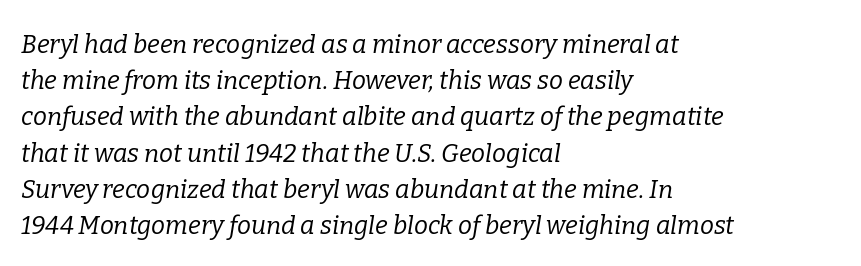
The image shows 25 px text type, italic (leaning right); set left-aligned, normal line spacing (1.45x), normal letter spacing, not underlined.
